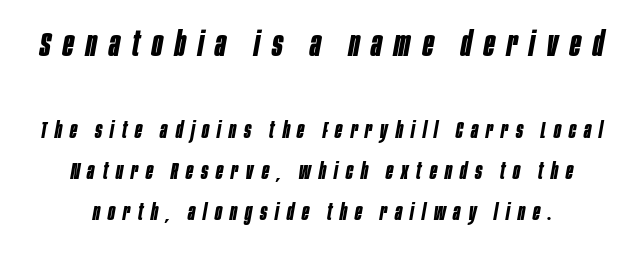
The image shows 35 px bold, condensed type, italic (leaning right); set line spacing 1.79x, unusually wide letter spacing (+0.35 em), not underlined; the first (top) block is 1.52x larger; low stroke contrast and a large x-height.
